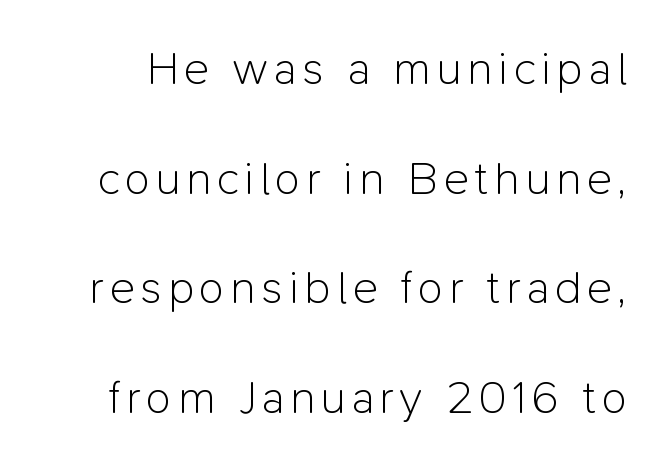
This sample uses an upright cut, with every glyph sitting square on the baseline. The type family on display is of the sans-serif kind. The letters advance in unequal steps, a hallmark of proportional type. How would I describe the line gaps? Wide and relaxed. Counters stay open thanks to moderate or lighter strokes.
